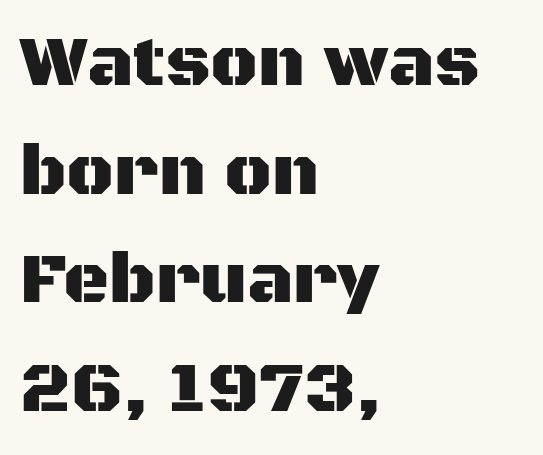
Q: Is the text italic (slanted)? A: No, it is upright.
Q: Is the typeface a serif or a sans-serif typeface? A: Sans-serif.
Q: Is the text underlined? A: No.
Q: How is the paragraph aligned? A: Left-aligned.
Q: Is the spacing between letters normal or unusually wide? A: Normal.
Q: Is the spacing between lines tight, normal or loose? A: Normal.
Q: Width (condensed, normal, or wide)? A: Normal.
Q: Stroke contrast? A: Medium.
Q: x-height? A: Large.
Q: Monospaced? A: No.
